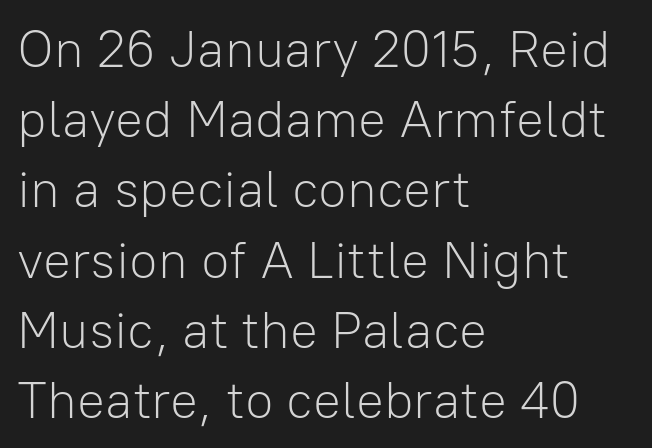
Q: Is the text bold? A: No.
Q: Is the text italic (slanted)? A: No, it is upright.
Q: Is the typeface a serif or a sans-serif typeface? A: Sans-serif.
Q: Is the text underlined? A: No.
Q: How is the paragraph aligned? A: Left-aligned.
Q: Is the spacing between letters normal or unusually wide? A: Normal.
Q: Is the spacing between lines tight, normal or loose? A: Normal.
Q: Width (condensed, normal, or wide)? A: Normal.
Q: Stroke contrast? A: Low.
Q: x-height? A: Medium.
Q: Monospaced? A: No.
